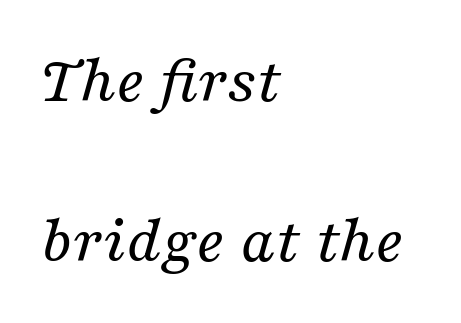
You could not count columns in this text — the font is proportionally spaced. A great deal of white space separates one row of letters from the next. The face used here is seriffed, in the tradition of book romans. Lines of text with bare space underneath.
